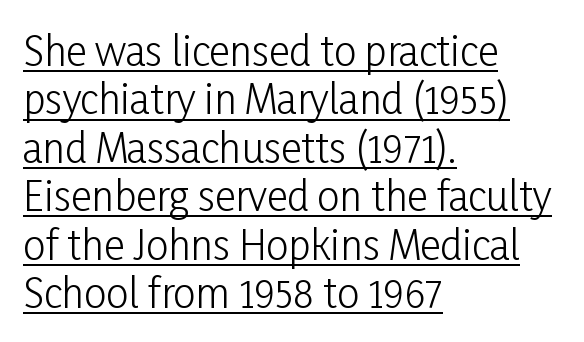
The image shows 40 px light, condensed sans-serif type, upright; set left-aligned, line spacing 1.21x, normal letter spacing, underlined; low stroke contrast and a medium x-height.
